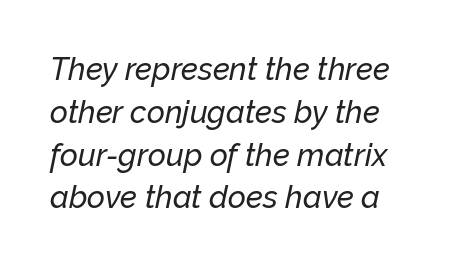
Q: Is the text italic (slanted)? A: Yes, it leans right by about 12 degrees.
Q: Is the text underlined? A: No.
Q: Is the spacing between letters normal or unusually wide? A: Normal.
Q: Is the spacing between lines tight, normal or loose? A: Normal.
Q: Width (condensed, normal, or wide)? A: Normal.
Q: Stroke contrast? A: Low.
Q: x-height? A: Medium.
Q: Monospaced? A: No.
